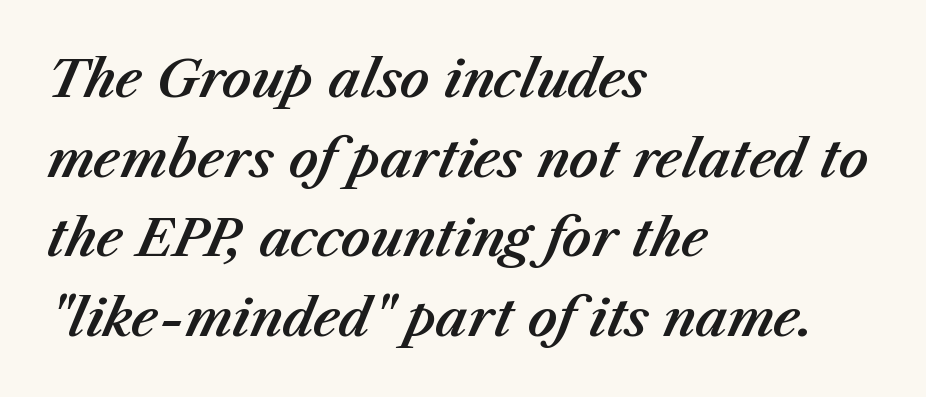
The typography opts for an oblique posture over an upright one. Each letter keeps its own natural width here, so spacing adapts to shape. Short note: letters normally spaced. Only glyphs here, with clear space below each row. If you measured baseline to baseline, you'd find a middling distance.
